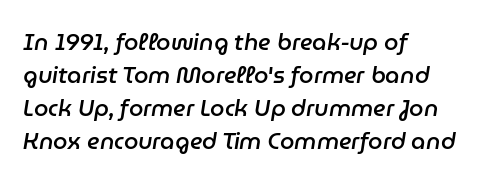
Q: Is the text bold? A: Semi-bold.
Q: Is the text italic (slanted)? A: Yes, it leans right by about 9 degrees.
Q: Is the text underlined? A: No.
Q: How is the paragraph aligned? A: Left-aligned.
Q: Is the spacing between letters normal or unusually wide? A: Normal.
Q: Is the spacing between lines tight, normal or loose? A: Normal.
